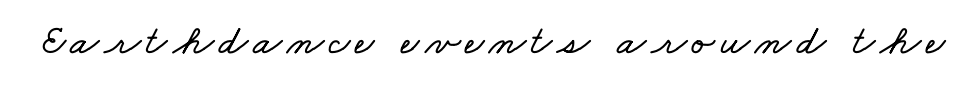
No word sits above an underline. Varying glyph widths throughout — classic text-font behaviour.
